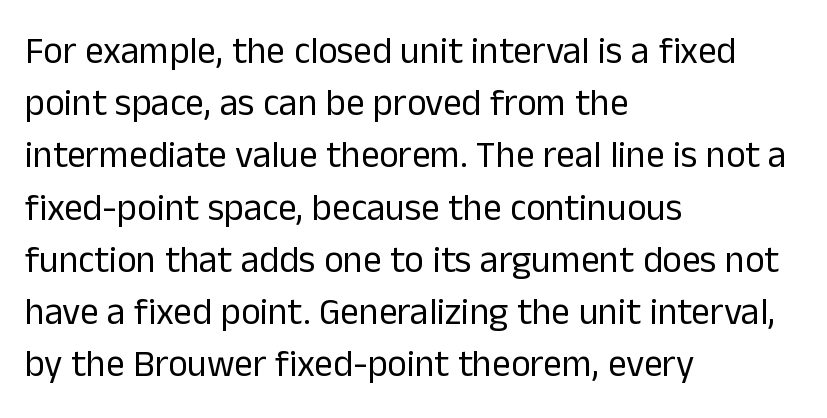
Spacing verdict: proportional, widths tailored to each character. Beneath every word, the page is bare. This sample uses an upright cut, with every glyph sitting square on the baseline. Summary of vertical rhythm: regular, with standard interline spacing.
